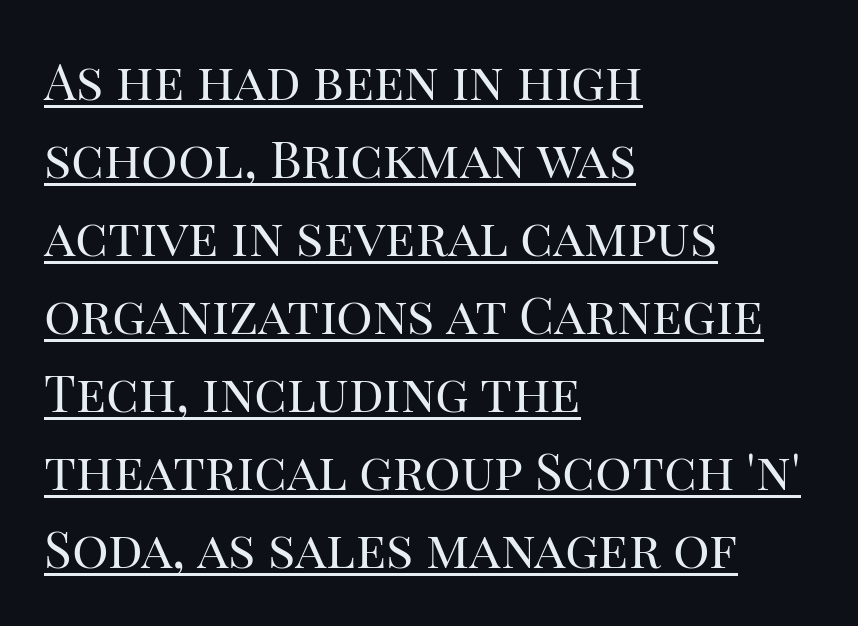
Designer's note — italics off, roman on. The text was rendered using a seriffed face with decorative stroke endings. Left-aligned paragraph, ragged on the right. The rendering keeps characters at their native spacing. Is the type heavy? It reads as light-to-regular instead. The block of text has a typical density, with ordinary space between rows.
